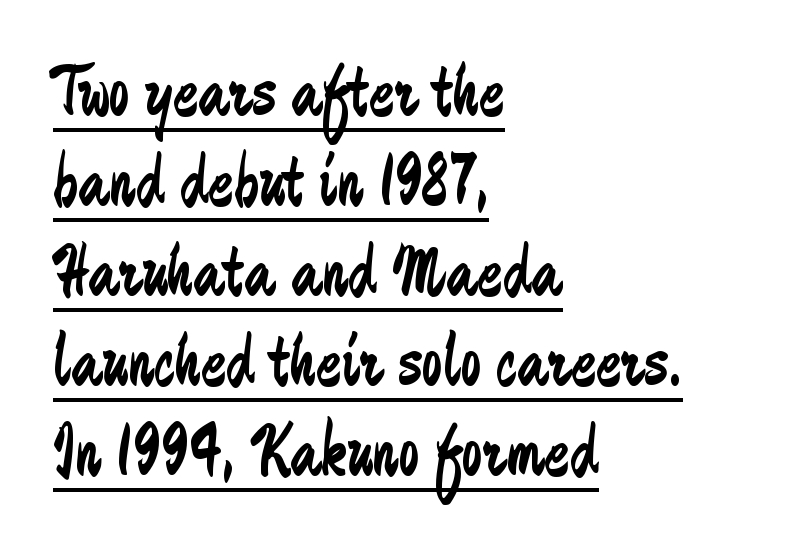
The face used here is rendered with its standard letterfit. Each line starts at the same left margin while the right side varies. The passage shown is underscored from start to finish. In terms of letterform style, serifs are entirely absent. Heaviness? Minimal to ordinary, like unemphasized prose.
